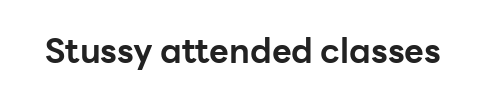
The letters advance in unequal steps, a hallmark of proportional type. The font's upright variant was chosen for this text. Every letter is thick-stroked: bold, no question. Decoration check: the copy has no underline.
